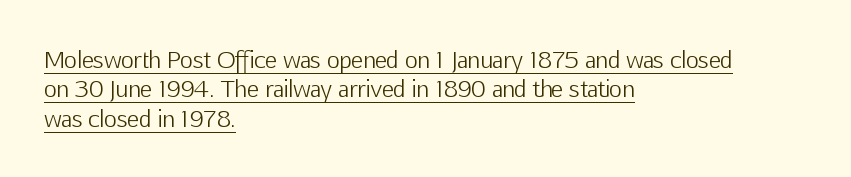
{"italic": "no", "bold": "no", "underline": "yes", "align": "left", "line_spacing": "normal", "line_spacing_ratio": 1.34, "letter_spacing": "normal", "letter_spacing_em": 0.0, "glyph_px": 22}
